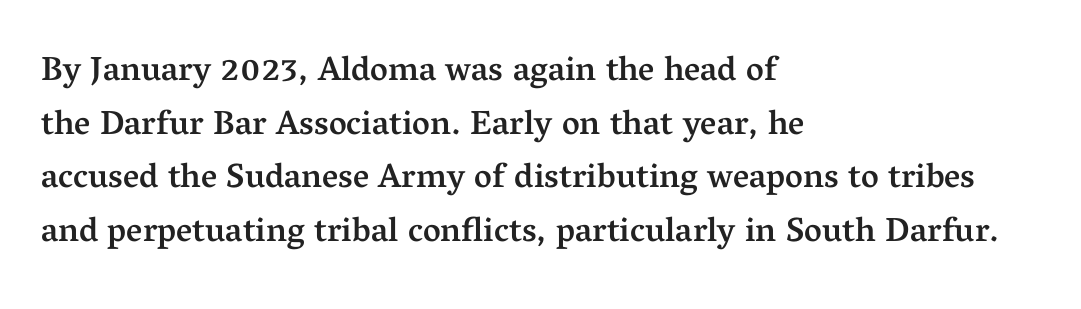
The image shows 34 px semibold serif type, upright; set left-aligned, normal line spacing (1.58x), normal letter spacing, not underlined; medium stroke contrast and a medium x-height.
